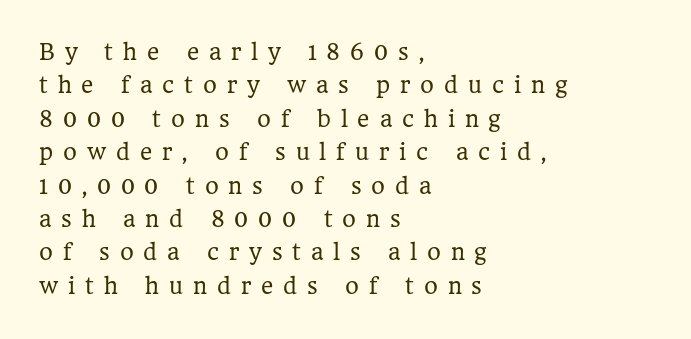
Q: Is the text bold? A: No.
Q: Is the text italic (slanted)? A: No, it is upright.
Q: Is the text underlined? A: No.
Q: How is the paragraph aligned? A: Left-aligned.
Q: Is the spacing between letters normal or unusually wide? A: Unusually wide.
Q: Is the spacing between lines tight, normal or loose? A: Normal.
